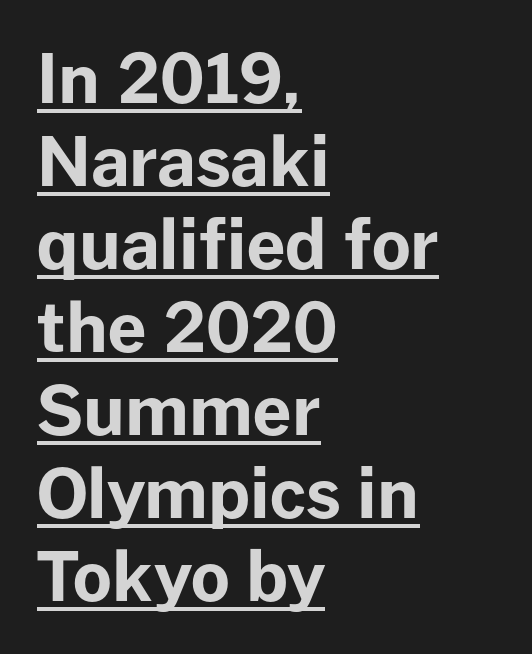
{"serif": "no", "italic": "no", "bold": "yes", "weight": "bold", "width": "normal", "stroke_contrast": "low", "x_height": "medium", "monospaced": "no", "underline": "yes", "align": "left", "line_spacing_ratio": 1.22, "letter_spacing": "normal", "letter_spacing_em": 0.0, "glyph_px": 68}
